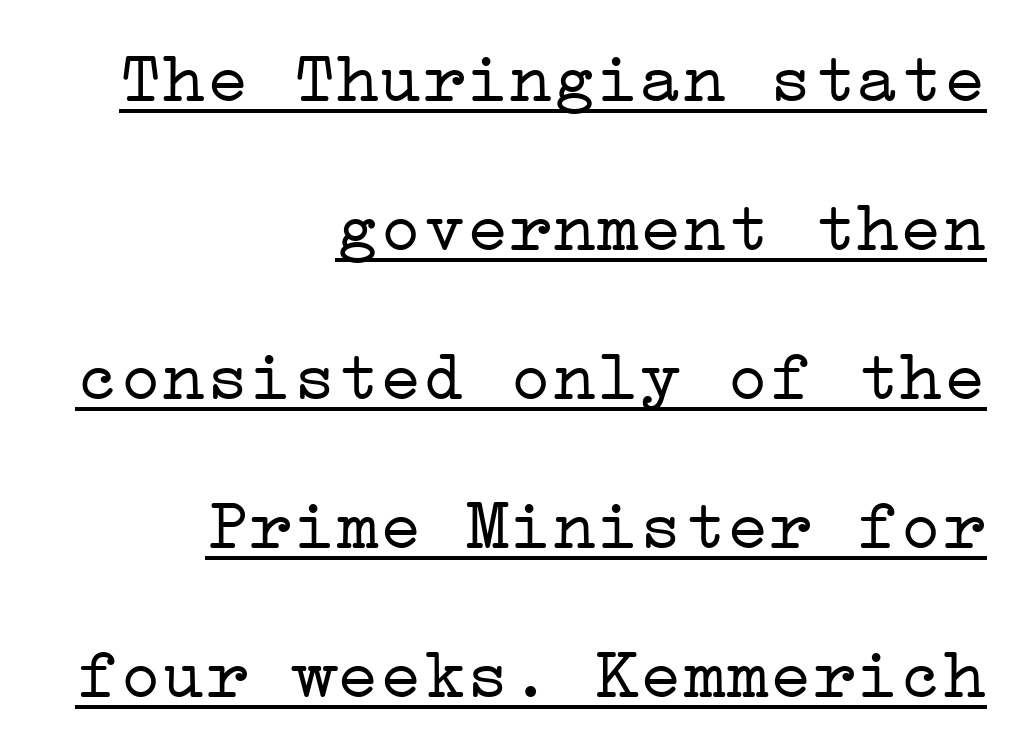
Q: Is the text bold? A: No.
Q: Is the text italic (slanted)? A: No, it is upright.
Q: Is the typeface a serif or a sans-serif typeface? A: Serif.
Q: Is the text underlined? A: Yes.
Q: How is the paragraph aligned? A: Right-aligned.
Q: Is the spacing between letters normal or unusually wide? A: Normal.
Q: Is the spacing between lines tight, normal or loose? A: Loose.
Q: Width (condensed, normal, or wide)? A: Wide.
Q: Stroke contrast? A: Low.
Q: x-height? A: Medium.
